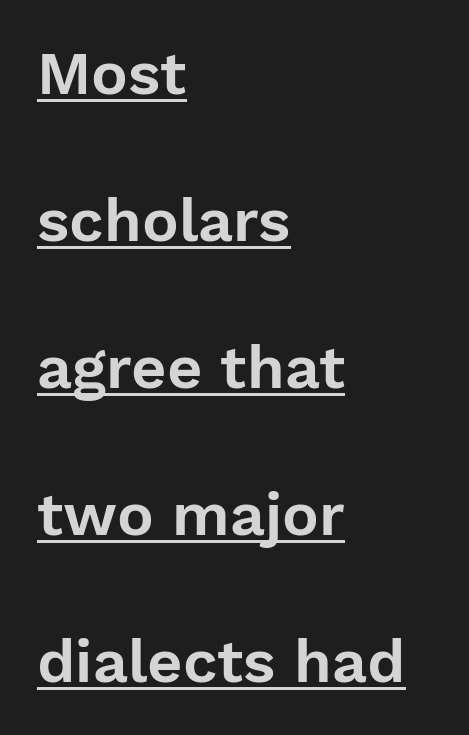
{"serif": "no", "italic": "no", "width": "normal", "stroke_contrast": "low", "x_height": "medium", "monospaced": "no", "underline": "yes", "align": "left", "line_spacing": "loose", "line_spacing_ratio": 2.41, "letter_spacing": "normal", "letter_spacing_em": 0.0, "glyph_px": 61}
